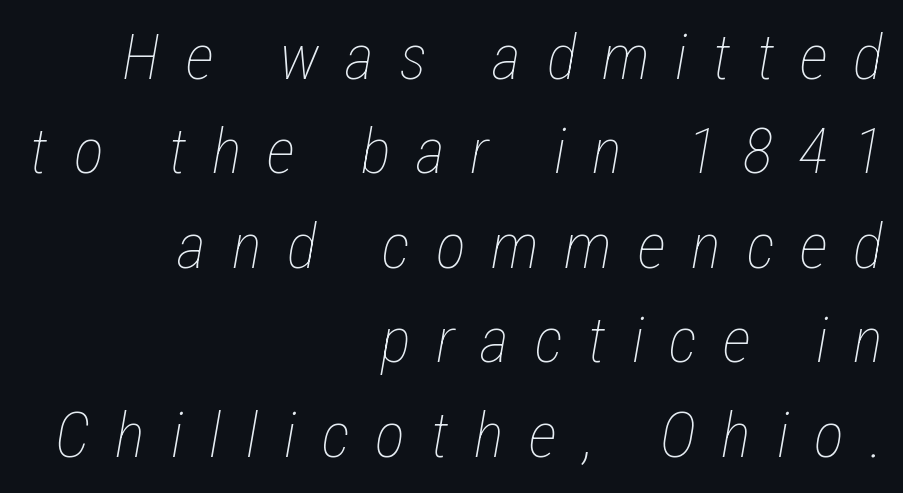
The rendering uses a moderate line-height, typical for paragraphs. Visually the block forms a straight wall on the right and a jagged coastline on the left. Italic? Definitely — the glyphs are oblique. The foot of each line stays bare and open. This is not heavy type; no bold has been used. Caption: expanded tracking, letters set apart.
